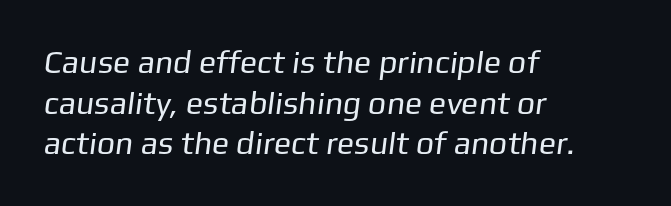
Q: Is the text bold? A: No.
Q: Is the typeface a serif or a sans-serif typeface? A: Sans-serif.
Q: Is the text underlined? A: No.
Q: How is the paragraph aligned? A: Left-aligned.
Q: Is the spacing between letters normal or unusually wide? A: Normal.
Q: Is the spacing between lines tight, normal or loose? A: Normal.
Q: Width (condensed, normal, or wide)? A: Normal.
Q: Stroke contrast? A: Low.
Q: x-height? A: Medium.
Q: Monospaced? A: No.
